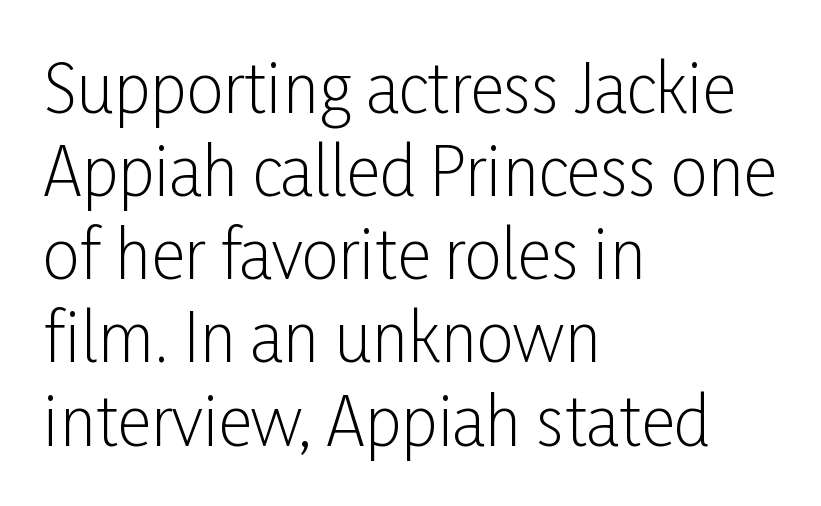
The image shows 66 px light, condensed sans-serif type, upright; set left-aligned, normal line spacing (1.26x), normal letter spacing, not underlined; low stroke contrast and a medium x-height.
